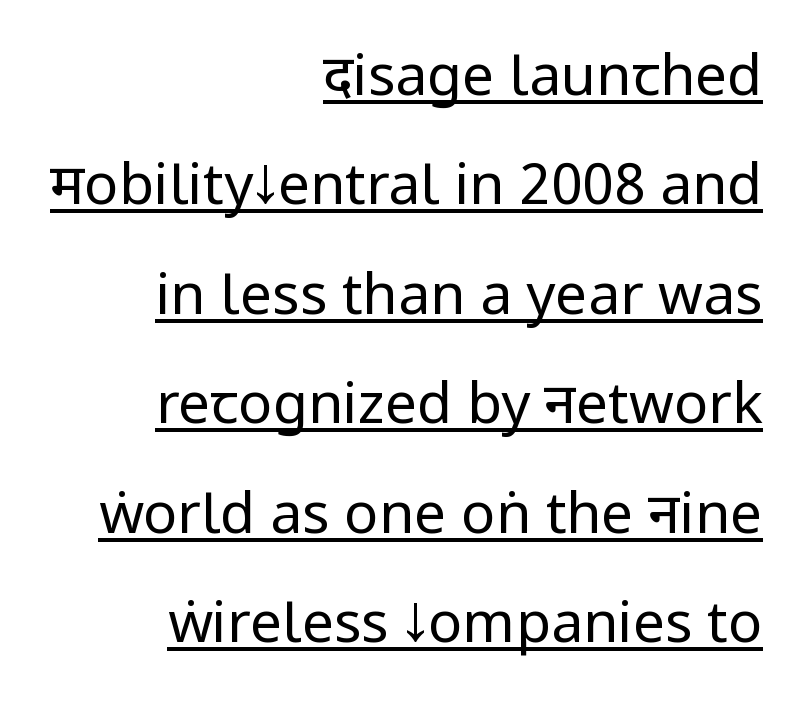
{"serif": "no", "italic": "no", "bold": "no", "weight": "regular", "width": "condensed", "stroke_contrast": "low", "underline": "yes", "align": "right", "line_spacing": "loose", "line_spacing_ratio": 1.92, "letter_spacing": "normal", "letter_spacing_em": 0.0, "glyph_px": 57}
